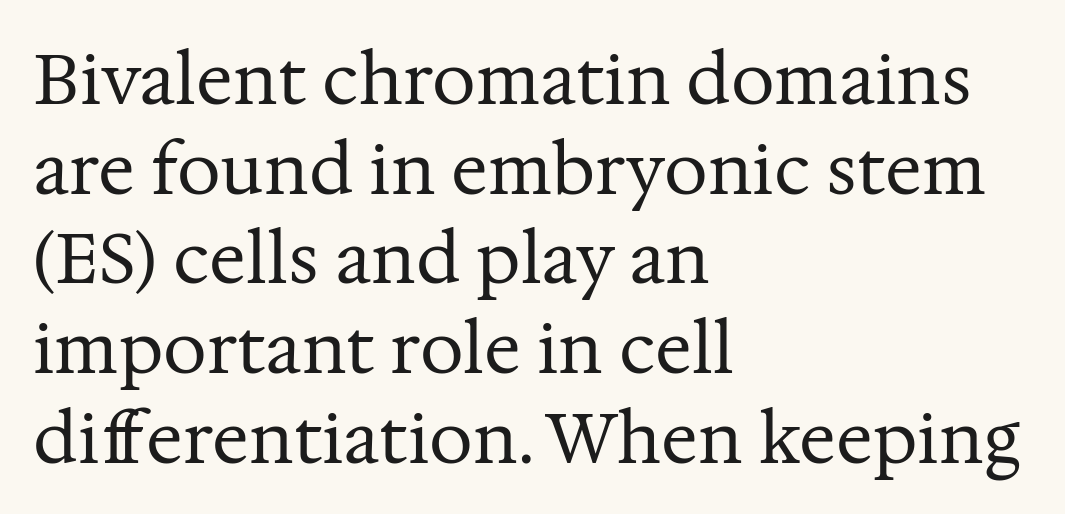
{"serif": "yes", "italic": "no", "bold": "no", "weight": "regular", "width": "normal", "stroke_contrast": "medium", "x_height": "medium", "monospaced": "no", "underline": "no", "align": "left", "line_spacing": "normal", "line_spacing_ratio": 1.3, "letter_spacing": "normal", "letter_spacing_em": 0.0, "glyph_px": 69}
